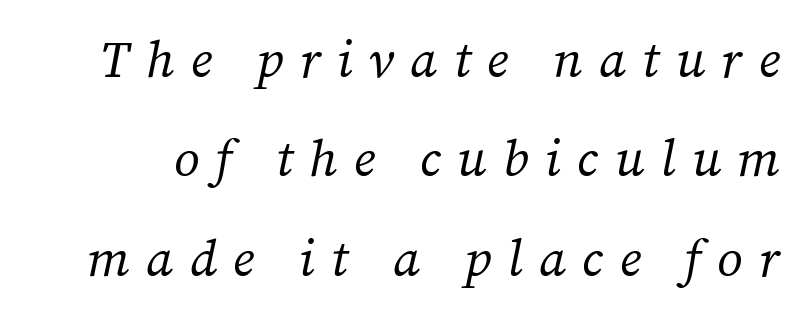
Q: Is the text bold? A: No.
Q: Is the text italic (slanted)? A: Yes, it leans right by about 12 degrees.
Q: Is the typeface a serif or a sans-serif typeface? A: Serif.
Q: Is the text underlined? A: No.
Q: Is the spacing between letters normal or unusually wide? A: Unusually wide.
Q: Is the spacing between lines tight, normal or loose? A: Loose.
Q: Width (condensed, normal, or wide)? A: Normal.
Q: Stroke contrast? A: Medium.
Q: x-height? A: Medium.
Q: Monospaced? A: No.
